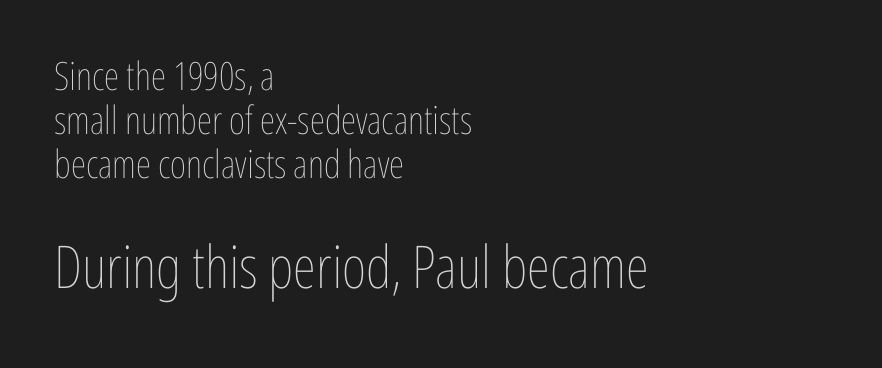
Q: Is the text bold? A: No.
Q: Is the text italic (slanted)? A: No, it is upright.
Q: Is the text underlined? A: No.
Q: How is the paragraph aligned? A: Left-aligned.
Q: Is the spacing between letters normal or unusually wide? A: Normal.
Q: Is the spacing between lines tight, normal or loose? A: Tight.
Q: Which block of text is set in a larger size, the first (top) or the second (bottom)? A: The second (bottom) one.
Q: Width (condensed, normal, or wide)? A: Condensed.
Q: Stroke contrast? A: Low.
Q: x-height? A: Medium.
Q: Monospaced? A: No.
